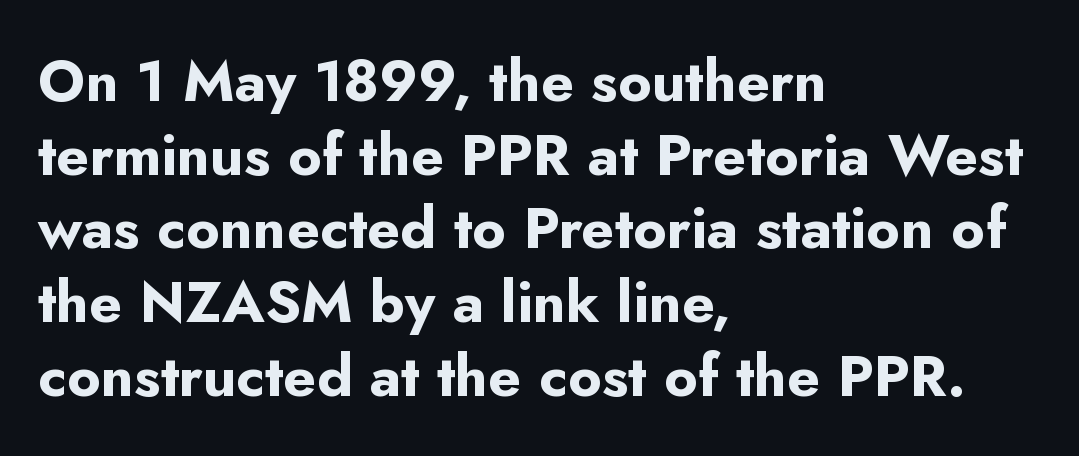
The image shows 58 px bold sans-serif type, upright; set left-aligned, normal line spacing (1.27x), normal letter spacing, not underlined; low stroke contrast and a small x-height.
